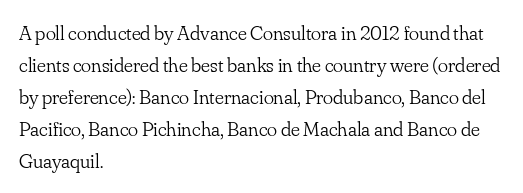
{"italic": "no", "bold": "no", "underline": "no", "align": "left", "line_spacing": "normal", "line_spacing_ratio": 1.52, "letter_spacing": "normal", "letter_spacing_em": 0.0, "glyph_px": 21}
